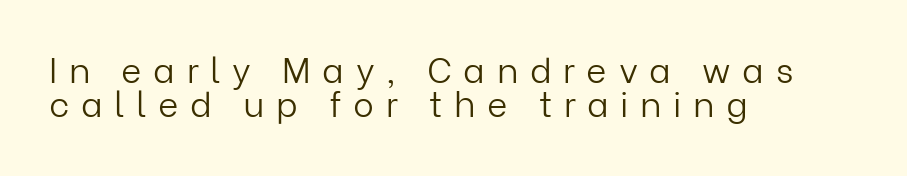
You could not count columns in this text — the font is proportionally spaced. Tightly led — the rows are bunched. No extra ink here — the face is not bold. The rendering shows plain stroke endings on the letterforms — a sans-serif design. These lines are set flush left with a ragged right edge.
